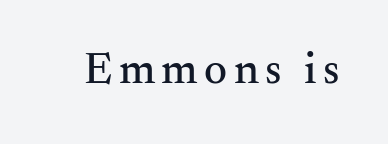
{"serif": "yes", "italic": "no", "width": "normal", "stroke_contrast": "medium", "x_height": "small", "monospaced": "no", "underline": "no", "glyph_px": 45}
